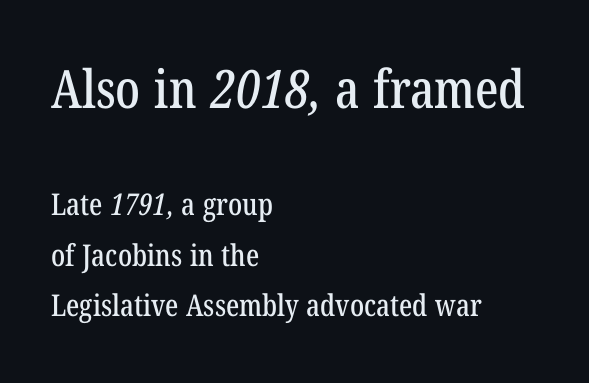
The image shows 53 px condensed serif type; set left-aligned, normal line spacing (1.68x), normal letter spacing, not underlined; the first (top) block is 1.77x larger; low stroke contrast and a medium x-height.
